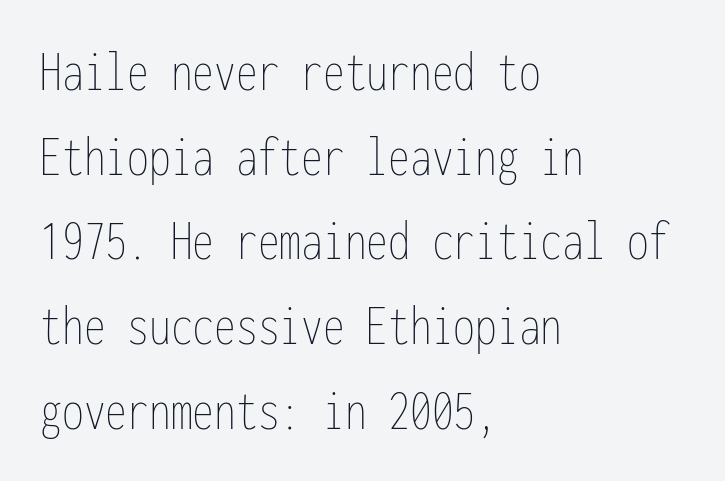
Leftover space on each line is placed entirely after the last word. The letters sit at their default tracking, neither squeezed nor spread. When letters stand straight like this, we call the style roman or upright. The foot of each line stays bare and open. These lines sit exactly where default settings would place them. The typesetting does not lean heavy: it is not bold.
